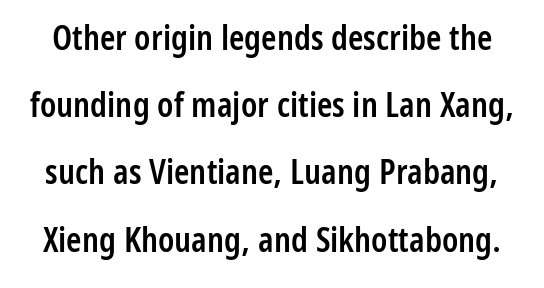
{"serif": "no", "italic": "no", "bold": "semi", "weight": "semibold", "width": "condensed", "stroke_contrast": "low", "x_height": "medium", "monospaced": "no", "underline": "no", "line_spacing": "loose", "line_spacing_ratio": 1.92, "letter_spacing": "normal", "letter_spacing_em": 0.0, "glyph_px": 35}
